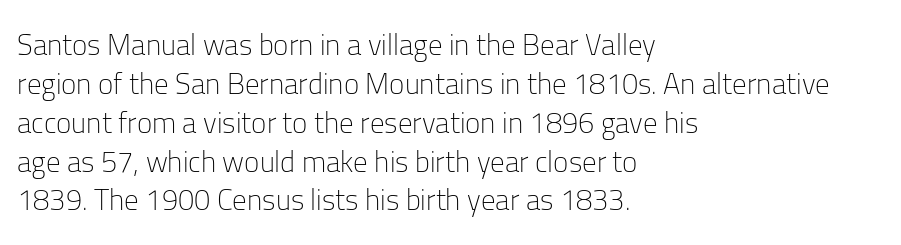
Q: Is the text bold? A: No.
Q: Is the text italic (slanted)? A: No, it is upright.
Q: Is the typeface a serif or a sans-serif typeface? A: Sans-serif.
Q: Is the text underlined? A: No.
Q: How is the paragraph aligned? A: Left-aligned.
Q: Is the spacing between letters normal or unusually wide? A: Normal.
Q: Is the spacing between lines tight, normal or loose? A: Normal.
Q: Width (condensed, normal, or wide)? A: Normal.
Q: Stroke contrast? A: Low.
Q: x-height? A: Medium.
Q: Monospaced? A: No.
